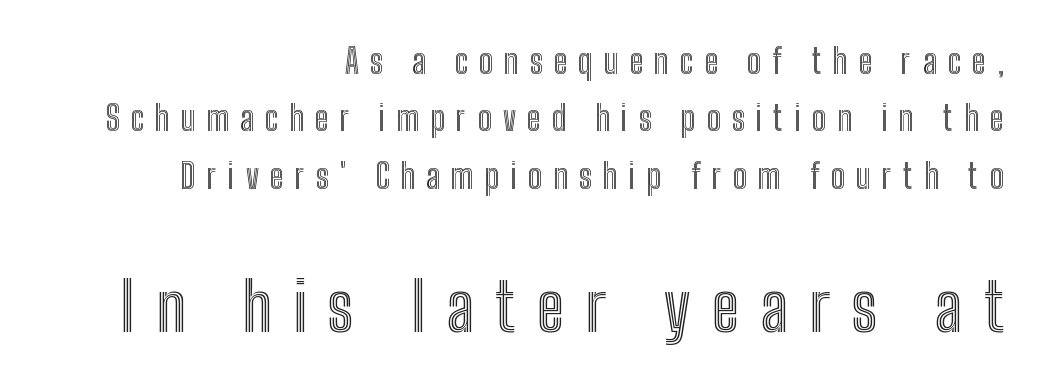
Posture: straight, roman, zero tilt. The gaps between neighbouring characters are conspicuously large. If you drew a ruler down the right edge, every line would touch it. Baseline-to-baseline distance is the conventional proportion of letter height. Quick note: underline off.
